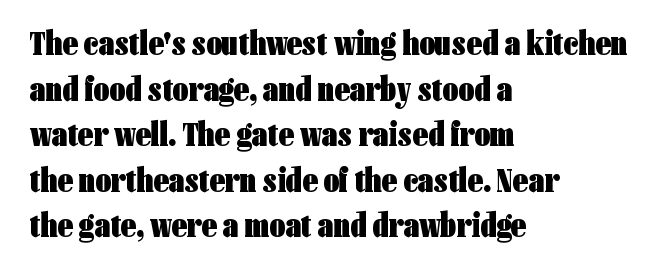
{"serif": "no", "italic": "no", "bold": "yes", "weight": "heavy", "width": "condensed", "stroke_contrast": "low", "x_height": "medium", "monospaced": "no", "underline": "no", "align": "left", "line_spacing": "normal", "line_spacing_ratio": 1.34, "letter_spacing": "normal", "letter_spacing_em": 0.0, "glyph_px": 34}
